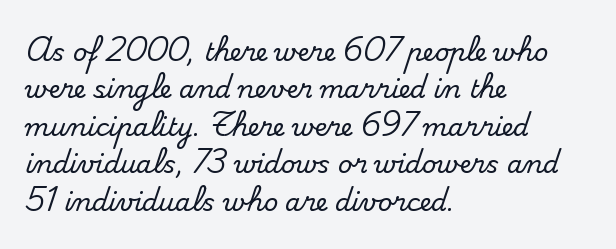
The image shows 25 px text type; set left-aligned, normal line spacing (1.5x), normal letter spacing, not underlined.
